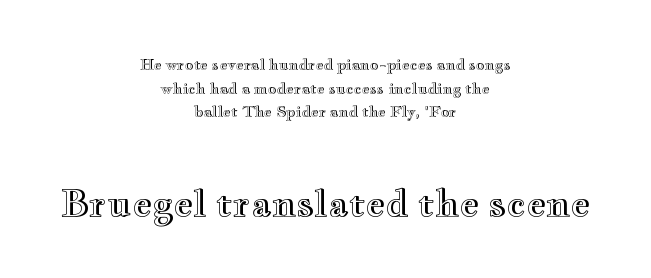
{"italic": "no", "width": "wide", "x_height": "small", "monospaced": "no", "underline": "no", "align": "center", "line_spacing": "normal", "line_spacing_ratio": 1.57, "letter_spacing": "normal", "letter_spacing_em": 0.0, "larger_block": "second", "size_ratio": 2.47, "glyph_px": 37}
